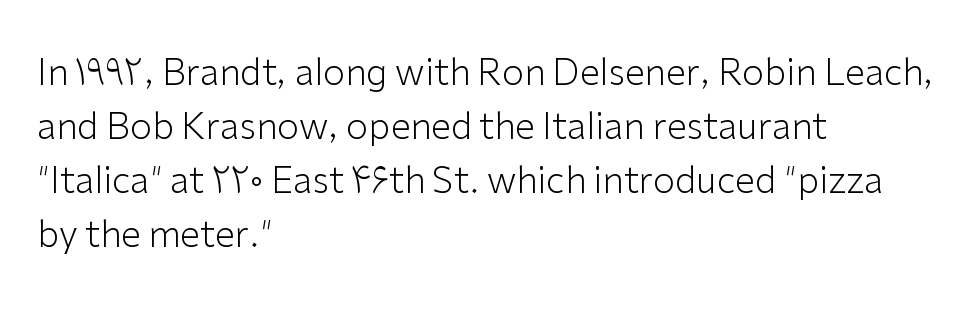
{"serif": "no", "italic": "no", "bold": "no", "weight": "light", "width": "normal", "stroke_contrast": "low", "x_height": "medium", "monospaced": "no", "underline": "no", "align": "left", "line_spacing": "normal", "line_spacing_ratio": 1.5, "letter_spacing": "normal", "letter_spacing_em": 0.0, "glyph_px": 36}
